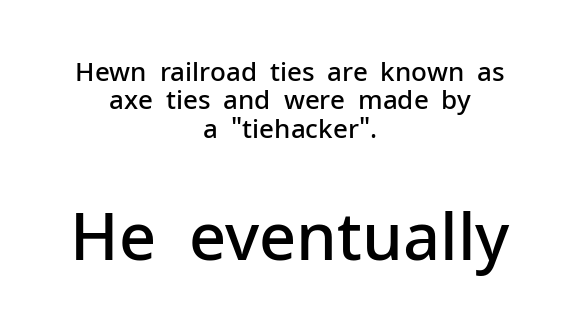
Q: Is the text bold? A: Semi-bold.
Q: Is the text italic (slanted)? A: No, it is upright.
Q: Is the typeface a serif or a sans-serif typeface? A: Sans-serif.
Q: Is the text underlined? A: No.
Q: How is the paragraph aligned? A: Centered.
Q: Is the spacing between letters normal or unusually wide? A: Normal.
Q: Is the spacing between lines tight, normal or loose? A: Tight.
Q: Which block of text is set in a larger size, the first (top) or the second (bottom)? A: The second (bottom) one.
Q: Width (condensed, normal, or wide)? A: Normal.
Q: Stroke contrast? A: Low.
Q: x-height? A: Medium.
Q: Monospaced? A: No.
